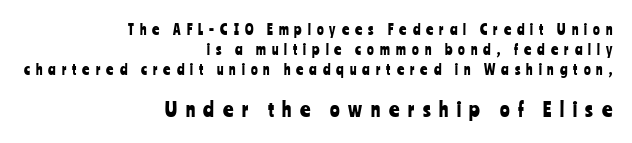
The rows are spaced the way most documents space them. If you squint, the bottom block still reads clearly — it's the larger of the two. The font's upright variant was chosen for this text. This sample uses expanded letter spacing, leaving extra air between glyphs.
